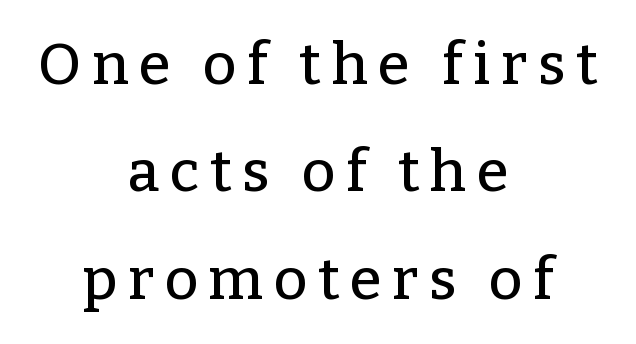
The lines are quadded center. These lines were composed using upright roman letters. Do the characters align in a grid? No, the font is proportional. No word sits above an underline. This is serif lettering, the kind often seen in printed books.
